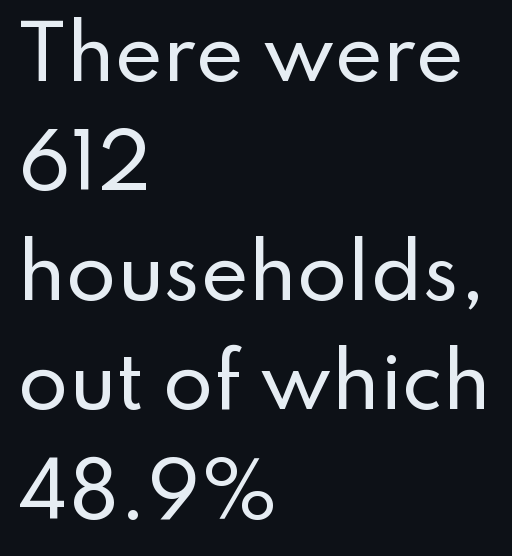
{"serif": "no", "italic": "no", "width": "normal", "stroke_contrast": "low", "x_height": "small", "monospaced": "no", "underline": "no", "align": "left", "line_spacing": "normal", "line_spacing_ratio": 1.5, "letter_spacing": "normal", "letter_spacing_em": 0.0, "glyph_px": 73}
